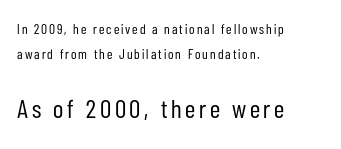
Leftover space on each line is placed entirely after the last word. Notice how the stems are strictly vertical — no italics here. Think standard paragraph weight, or any step lighter than that. The face used here appears at its bigger size in the lower chunk. Letters rest on an invisible, unmarked baseline.
